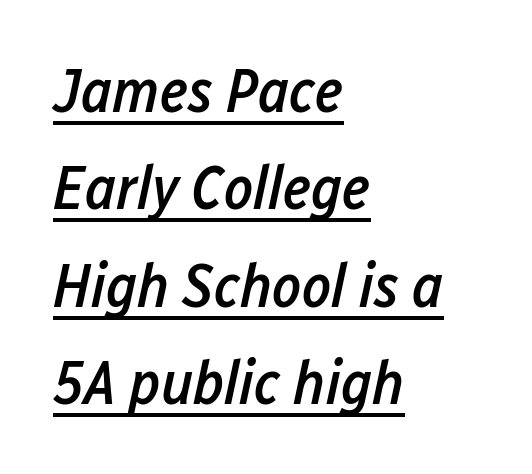
{"italic": "yes", "lean": "right", "slant_degrees": 12, "bold": "semi", "weight": "semibold", "width": "condensed", "stroke_contrast": "low", "x_height": "medium", "monospaced": "no", "underline": "yes", "align": "left", "line_spacing": "normal", "line_spacing_ratio": 1.57, "letter_spacing": "normal", "letter_spacing_em": 0.0, "glyph_px": 62}
